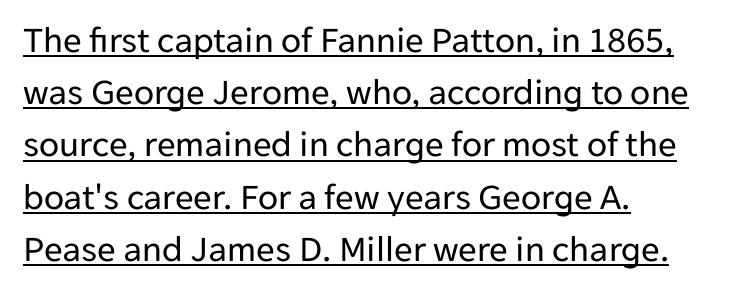
The image shows 37 px regular-weight sans-serif type, upright; set left-aligned, normal line spacing (1.41x), normal letter spacing, underlined; low stroke contrast and a medium x-height.
